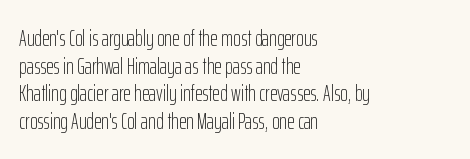
Q: Is the text bold? A: No.
Q: Is the text italic (slanted)? A: No, it is upright.
Q: Is the text underlined? A: No.
Q: How is the paragraph aligned? A: Left-aligned.
Q: Is the spacing between letters normal or unusually wide? A: Normal.
